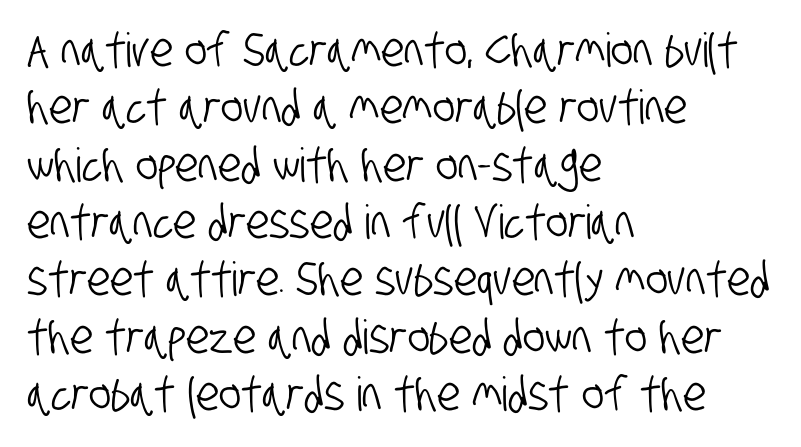
Type style note: lacks serifs. The face used here is proportionally spaced, like ordinary book or web type. Reading down the block, your eye returns to a fixed left position each line. Descenders are the only things crossing below the line. The tracking reads as untouched default to a designer's eye.
